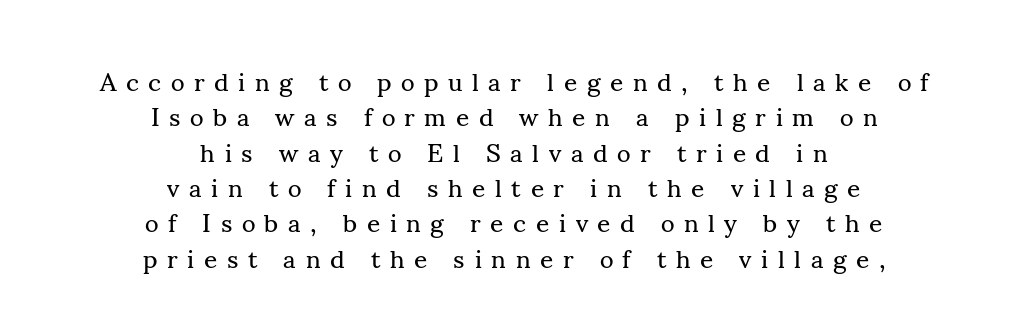
{"italic": "no", "bold": "no", "underline": "no", "align": "center", "line_spacing": "normal", "line_spacing_ratio": 1.36, "letter_spacing": "wide", "letter_spacing_em": 0.37, "glyph_px": 26}
